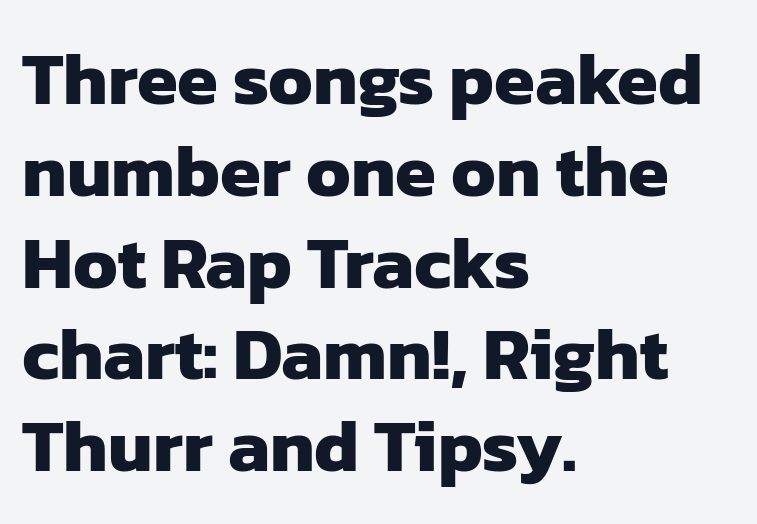
The image shows 74 px heavy sans-serif type; set left-aligned, line spacing 1.24x, normal letter spacing, not underlined; low stroke contrast and a medium x-height.
